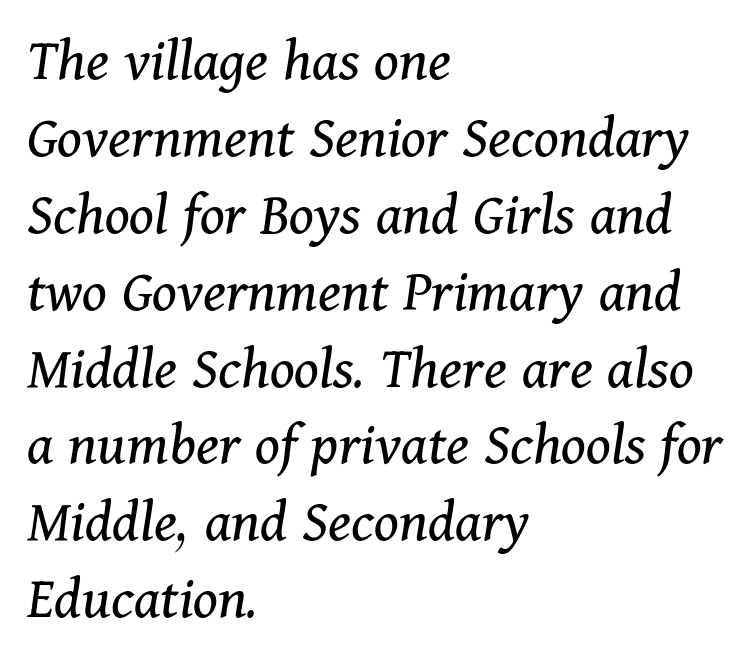
Q: Is the text bold? A: No.
Q: Is the text italic (slanted)? A: Yes, it leans right by about 11 degrees.
Q: Is the typeface a serif or a sans-serif typeface? A: Serif.
Q: Is the text underlined? A: No.
Q: How is the paragraph aligned? A: Left-aligned.
Q: Is the spacing between letters normal or unusually wide? A: Normal.
Q: Width (condensed, normal, or wide)? A: Normal.
Q: Stroke contrast? A: Medium.
Q: x-height? A: Medium.
Q: Monospaced? A: No.
